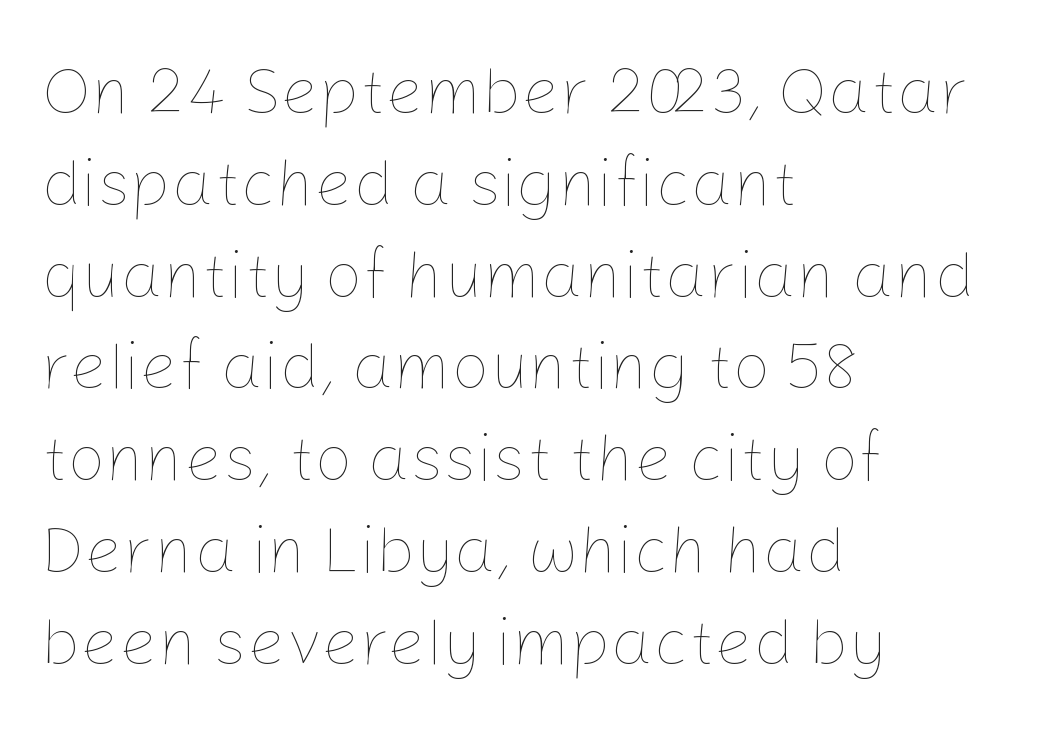
If you drew a ruler down the left edge, every line would touch it. Weight: not bold — regular or lighter. This block has exactly the height ordinary leading produces. Is this a fixed-width face? No — the glyphs have proportional, varying widths.
